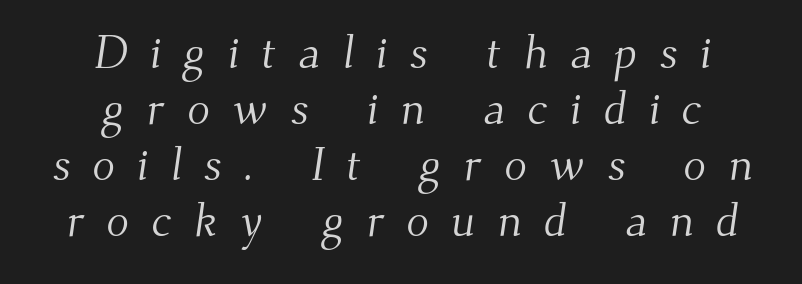
You could not count columns in this text — the font is proportionally spaced. The letters are spread apart with noticeably loose tracking. The strokes carry an ordinary text weight at most. Look at the bottom of the vertical strokes: they flare into serifs here.
